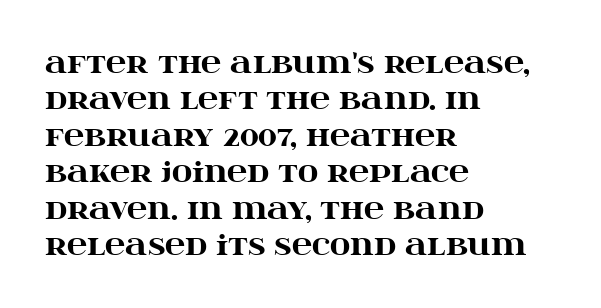
Q: Is the text bold? A: Yes.
Q: Is the text italic (slanted)? A: No, it is upright.
Q: Is the typeface a serif or a sans-serif typeface? A: Serif.
Q: Is the text underlined? A: No.
Q: How is the paragraph aligned? A: Left-aligned.
Q: Is the spacing between letters normal or unusually wide? A: Normal.
Q: Is the spacing between lines tight, normal or loose? A: Normal.
Q: Width (condensed, normal, or wide)? A: Wide.
Q: Stroke contrast? A: High.
Q: x-height? A: Large.
Q: Monospaced? A: No.
